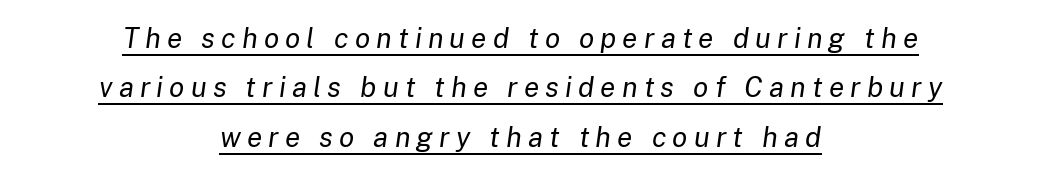
{"italic": "yes", "lean": "right", "slant_degrees": 8, "bold": "no", "weight": "regular", "width": "normal", "stroke_contrast": "low", "x_height": "medium", "monospaced": "no", "underline": "yes", "align": "center", "line_spacing_ratio": 1.76, "letter_spacing": "wide", "letter_spacing_em": 0.22, "glyph_px": 28}
